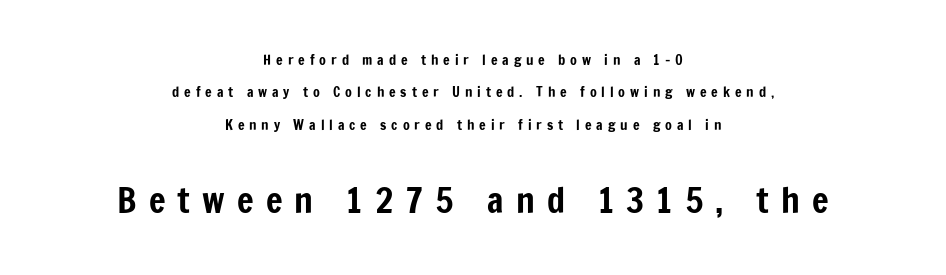
Are there feet on the stems? There aren't — it's a sans. The letters advance in unequal steps, a hallmark of proportional type. The rendering positions every line midway between the sides. The designer dialed line spacing up above the default. Descenders are the only things crossing below the line. Type size steps up from the first block to the second.
